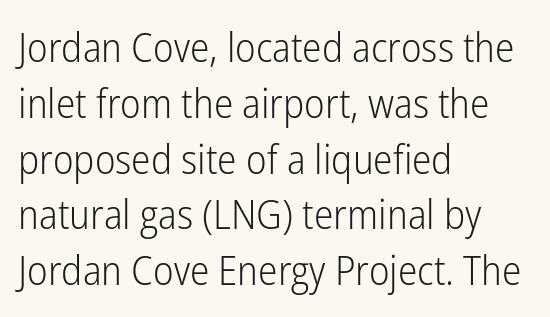
Q: Is the text bold? A: No.
Q: Is the text italic (slanted)? A: No, it is upright.
Q: Is the typeface a serif or a sans-serif typeface? A: Sans-serif.
Q: Is the text underlined? A: No.
Q: How is the paragraph aligned? A: Left-aligned.
Q: Is the spacing between letters normal or unusually wide? A: Normal.
Q: Is the spacing between lines tight, normal or loose? A: Normal.
Q: Width (condensed, normal, or wide)? A: Condensed.
Q: Stroke contrast? A: Low.
Q: x-height? A: Medium.
Q: Monospaced? A: No.
